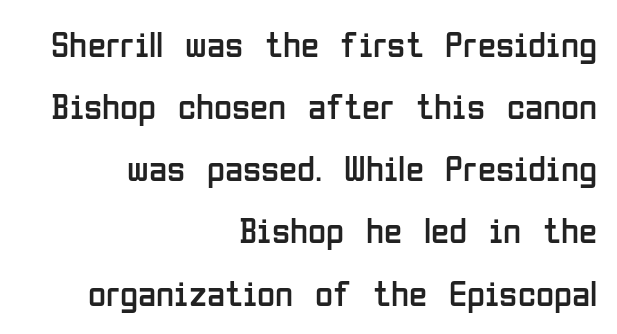
{"serif": "no", "italic": "no", "bold": "no", "weight": "regular", "width": "condensed", "stroke_contrast": "low", "x_height": "medium", "monospaced": "no", "underline": "no", "align": "right", "line_spacing": "normal", "line_spacing_ratio": 1.68, "letter_spacing": "normal", "letter_spacing_em": 0.0, "glyph_px": 37}
